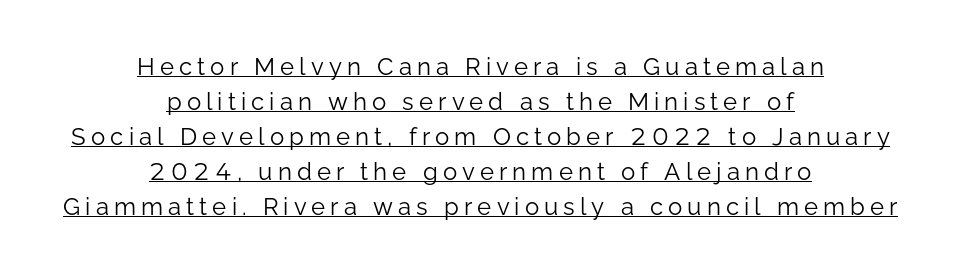
The image shows 24 px text type, upright; set centered, normal line spacing (1.46x), unusually wide letter spacing (+0.21 em), underlined.
